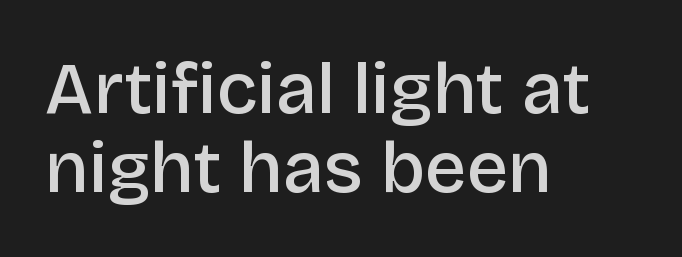
The image shows 73 px semibold sans-serif type, upright; set left-aligned, tight line spacing (1.08x), normal letter spacing, not underlined; low stroke contrast and a large x-height.
